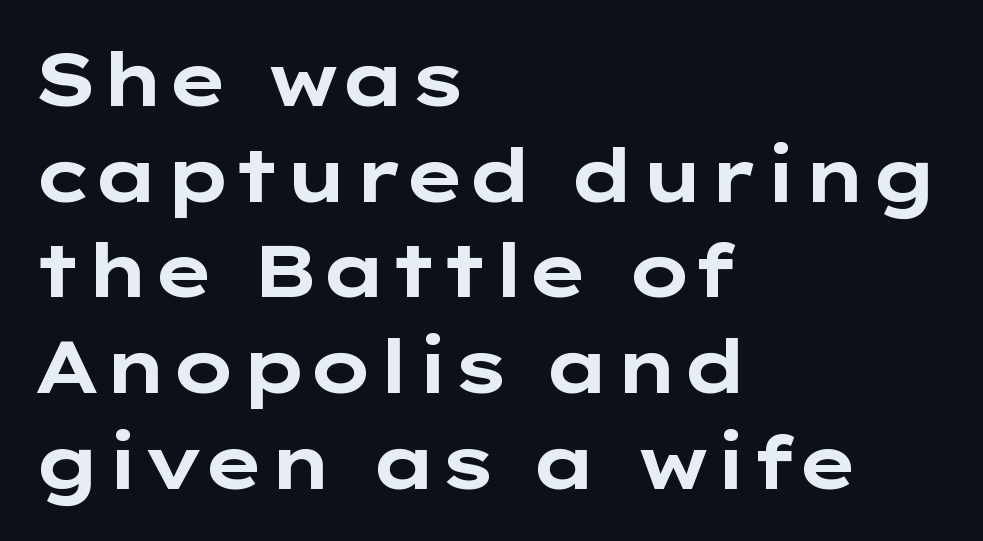
The image shows 73 px bold, wide sans-serif type, upright; set left-aligned, normal line spacing (1.31x), normal letter spacing, not underlined; low stroke contrast and a medium x-height.
